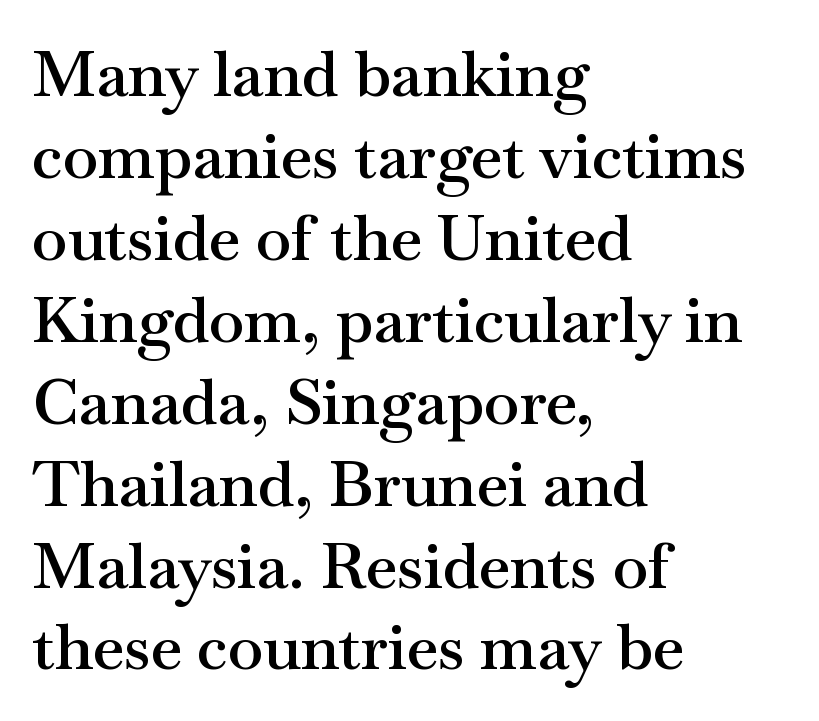
Q: Is the text bold? A: Semi-bold.
Q: Is the text italic (slanted)? A: No, it is upright.
Q: Is the typeface a serif or a sans-serif typeface? A: Serif.
Q: Is the text underlined? A: No.
Q: How is the paragraph aligned? A: Left-aligned.
Q: Is the spacing between letters normal or unusually wide? A: Normal.
Q: Is the spacing between lines tight, normal or loose? A: Normal.
Q: Width (condensed, normal, or wide)? A: Wide.
Q: Stroke contrast? A: Medium.
Q: x-height? A: Small.
Q: Monospaced? A: No.
